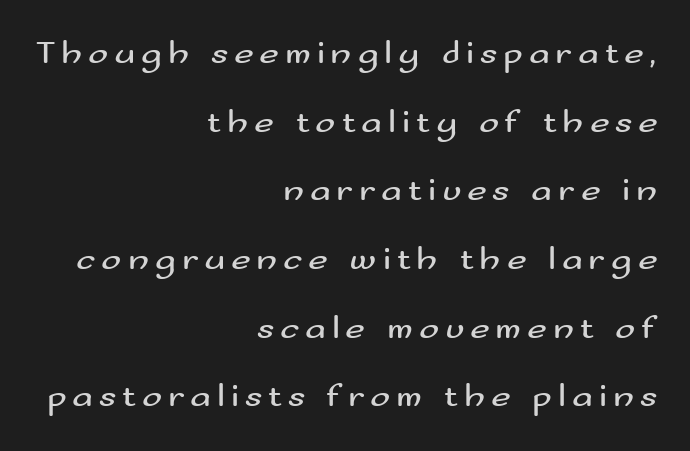
The image shows 34 px regular-weight, wide sans-serif type, upright; set right-aligned, loose line spacing (2.02x), not underlined; medium stroke contrast and a small x-height.
